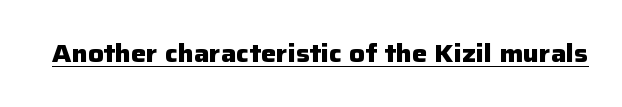
The image shows 24 px bold type, upright; set normal letter spacing, underlined.
